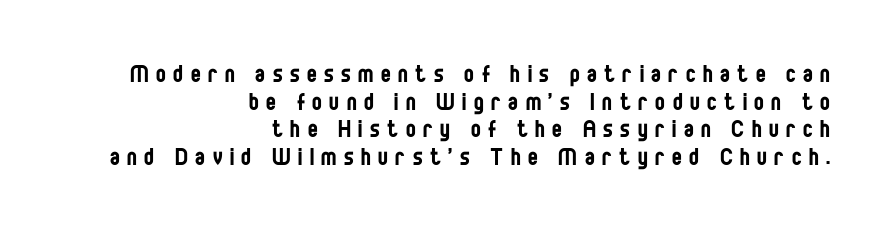
{"serif": "no", "italic": "no", "bold": "no", "weight": "regular", "width": "condensed", "stroke_contrast": "low", "x_height": "large", "monospaced": "no", "underline": "no", "align": "right", "line_spacing": "tight", "line_spacing_ratio": 0.95, "letter_spacing": "wide", "letter_spacing_em": 0.26, "glyph_px": 29}
